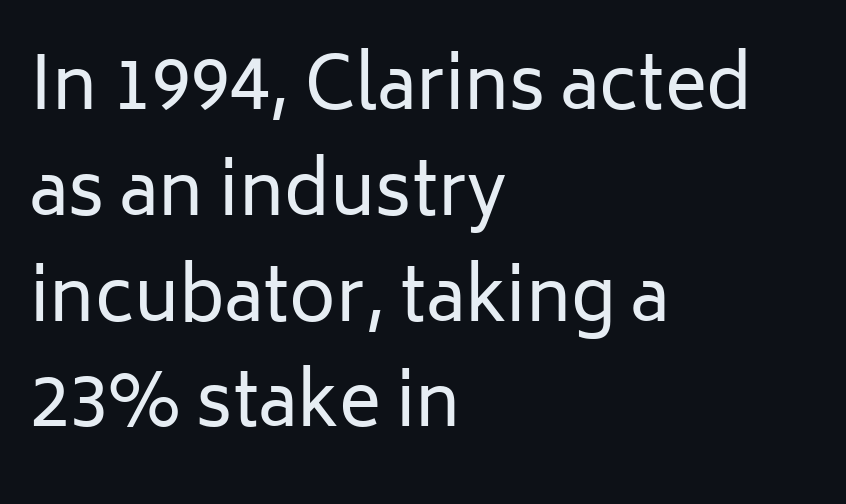
What kind of face is this? One without serifs — a sans. The passage shown stacks its lines at a standard gap. Spacing verdict: proportional, widths tailored to each character. Words float on clear page, feet unadorned. The passage shown has conventional tracking throughout. Italic? Not at all — the glyphs are vertical.
